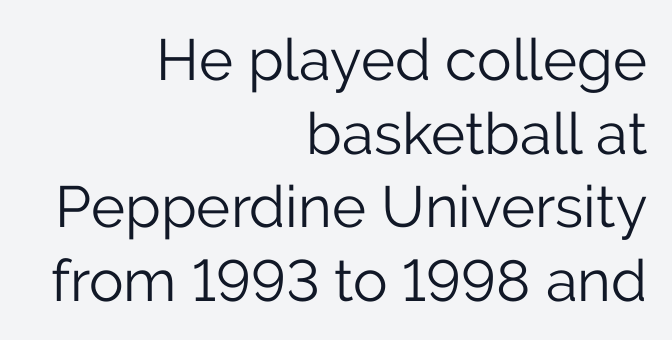
The image shows 58 px light sans-serif type, upright; set right-aligned, normal line spacing (1.27x), normal letter spacing, not underlined; low stroke contrast and a medium x-height.
